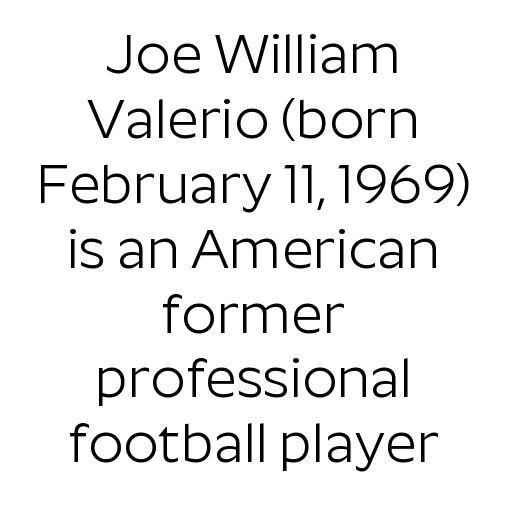
The image shows 55 px light sans-serif type, upright; set centered, line spacing 1.18x, normal letter spacing, not underlined; low stroke contrast and a medium x-height.
